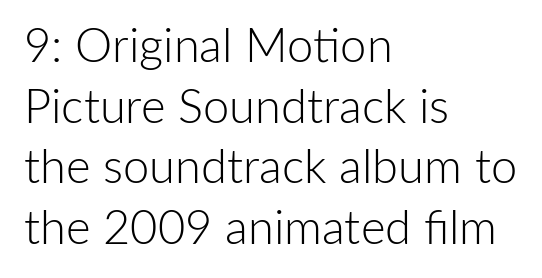
The image shows 47 px light sans-serif type, upright; set left-aligned, normal line spacing (1.29x), normal letter spacing, not underlined; low stroke contrast and a medium x-height.
